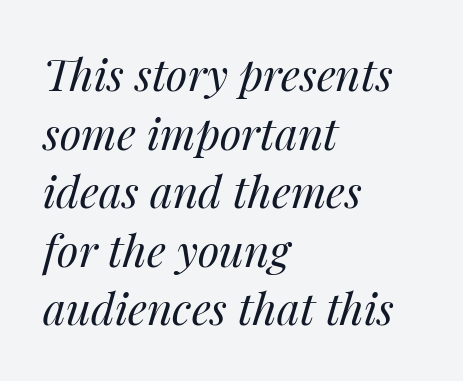
Q: Is the text bold? A: No.
Q: Is the text italic (slanted)? A: Yes, it leans right by about 14 degrees.
Q: Is the text underlined? A: No.
Q: How is the paragraph aligned? A: Left-aligned.
Q: Is the spacing between letters normal or unusually wide? A: Normal.
Q: Is the spacing between lines tight, normal or loose? A: Normal.
Q: Width (condensed, normal, or wide)? A: Normal.
Q: Stroke contrast? A: Medium.
Q: x-height? A: Medium.
Q: Monospaced? A: No.
